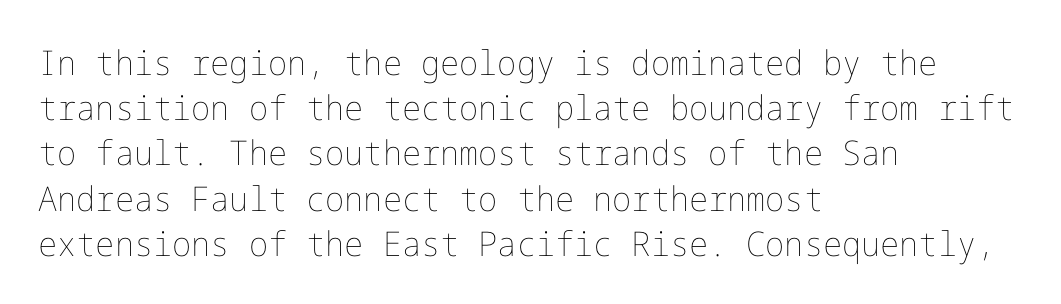
Q: Is the text bold? A: No.
Q: Is the text italic (slanted)? A: No, it is upright.
Q: Is the text underlined? A: No.
Q: How is the paragraph aligned? A: Left-aligned.
Q: Is the spacing between letters normal or unusually wide? A: Normal.
Q: Is the spacing between lines tight, normal or loose? A: Normal.
Q: Width (condensed, normal, or wide)? A: Normal.
Q: Stroke contrast? A: Low.
Q: x-height? A: Medium.
